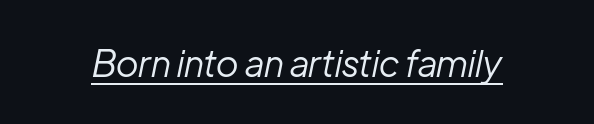
{"italic": "yes", "lean": "right", "slant_degrees": 12, "bold": "no", "weight": "regular", "width": "normal", "stroke_contrast": "low", "x_height": "medium", "monospaced": "no", "underline": "yes", "letter_spacing": "normal", "letter_spacing_em": 0.0, "glyph_px": 36}
